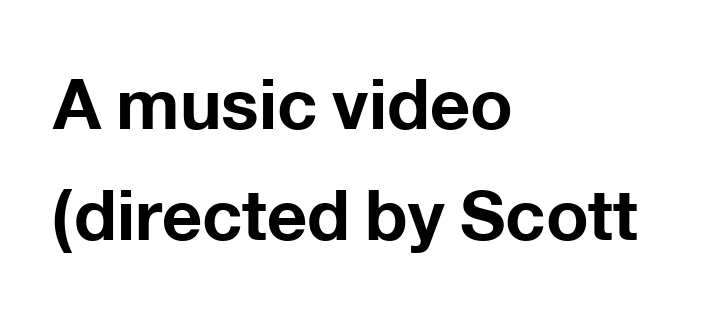
{"serif": "no", "italic": "no", "bold": "yes", "weight": "bold", "width": "normal", "stroke_contrast": "low", "x_height": "medium", "monospaced": "no", "underline": "no", "align": "left", "line_spacing": "normal", "line_spacing_ratio": 1.58, "letter_spacing": "normal", "letter_spacing_em": 0.0, "glyph_px": 70}
